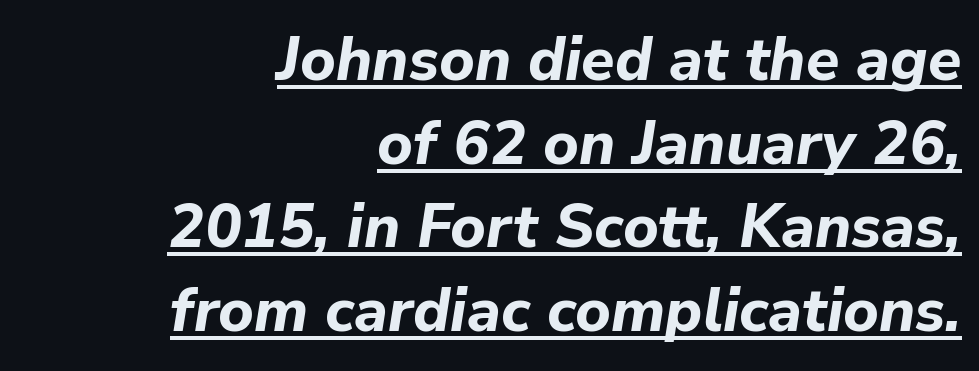
Spacing between characters is what you'd get straight out of the box. Posture: slanted. Is there much room between lines? A standard amount, neither cramped nor airy. Has an underline been added? It has.
